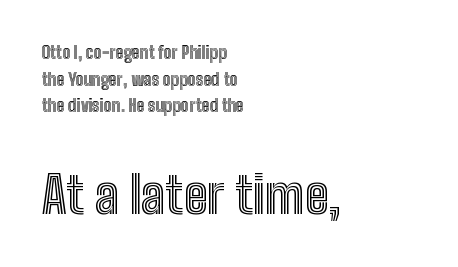
The image shows 51 px condensed type, upright; set left-aligned, normal line spacing (1.57x), normal letter spacing, not underlined; the second (bottom) block is 3.0x larger; a medium x-height.
